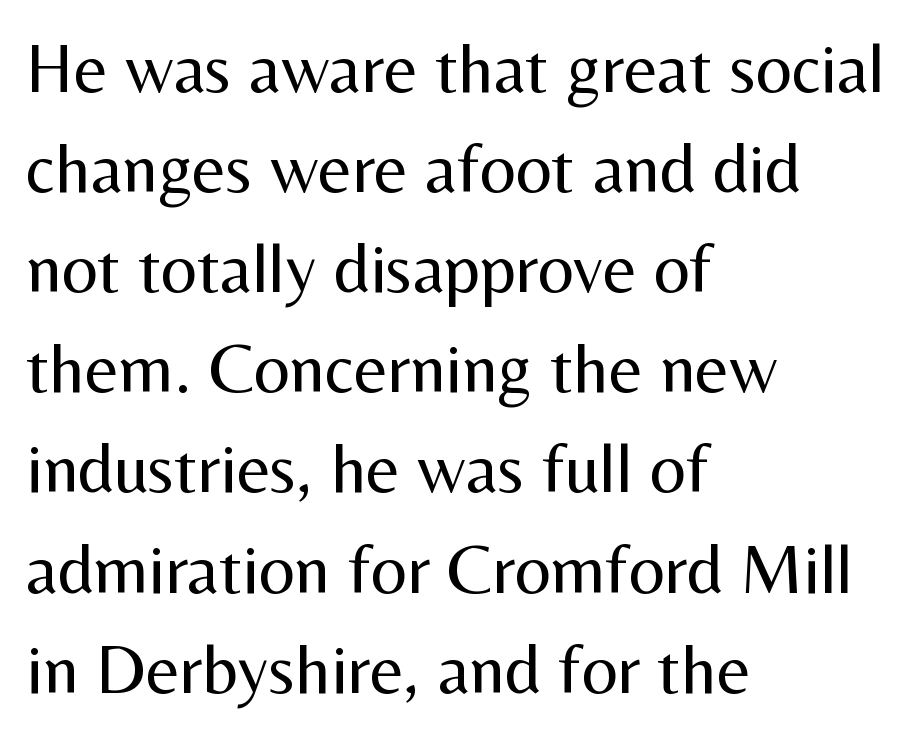
{"serif": "no", "italic": "no", "bold": "no", "weight": "regular", "width": "normal", "stroke_contrast": "medium", "x_height": "medium", "monospaced": "no", "underline": "no", "align": "left", "line_spacing": "normal", "line_spacing_ratio": 1.41, "letter_spacing": "normal", "letter_spacing_em": 0.0, "glyph_px": 71}
